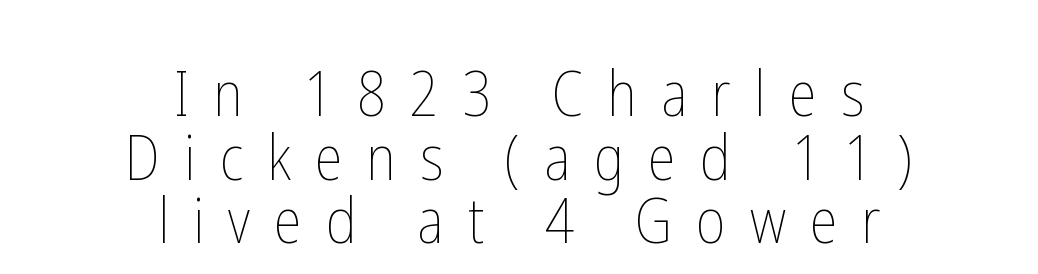
{"italic": "no", "bold": "no", "weight": "thin", "width": "condensed", "stroke_contrast": "low", "x_height": "medium", "monospaced": "no", "underline": "no", "align": "center", "line_spacing": "tight", "line_spacing_ratio": 1.01, "letter_spacing": "wide", "letter_spacing_em": 0.38, "glyph_px": 63}
